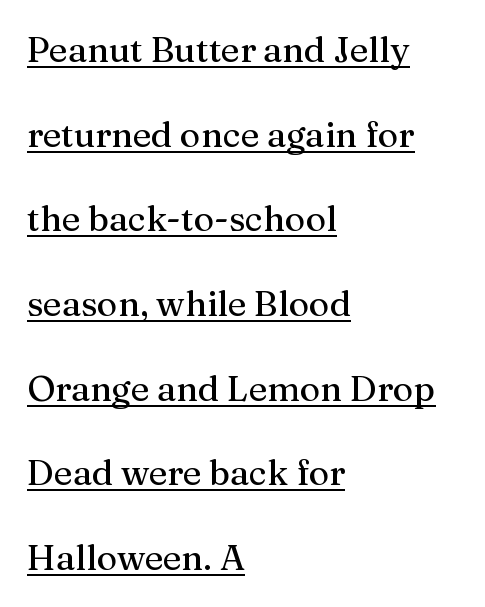
{"serif": "yes", "italic": "no", "width": "normal", "stroke_contrast": "medium", "x_height": "medium", "monospaced": "no", "underline": "yes", "align": "left", "line_spacing": "loose", "line_spacing_ratio": 2.42, "letter_spacing": "normal", "letter_spacing_em": 0.0, "glyph_px": 35}
